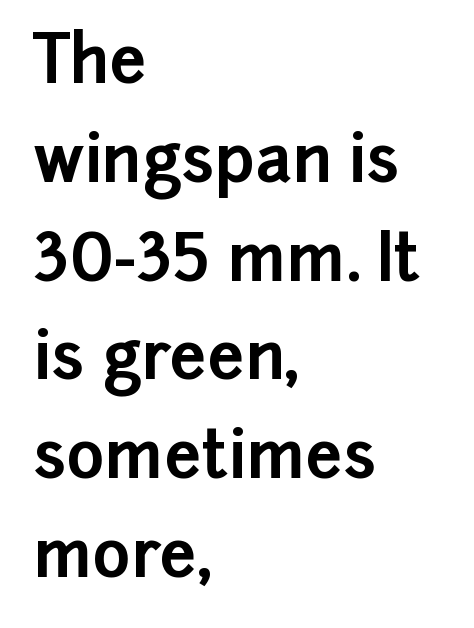
This sample keeps an unexceptional amount of space between lines. Plain, unruled lines of type. These lines were composed using upright roman letters. One-word summary of the alignment: left. A typesetter would call this proportional, since set widths differ per character. Is this a sans? Yes — the strokes have no serifs.
